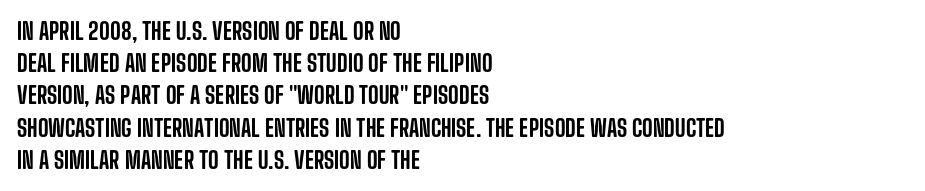
Q: Is the text italic (slanted)? A: No, it is upright.
Q: Is the text underlined? A: No.
Q: How is the paragraph aligned? A: Left-aligned.
Q: Is the spacing between letters normal or unusually wide? A: Normal.
Q: Is the spacing between lines tight, normal or loose? A: Normal.
